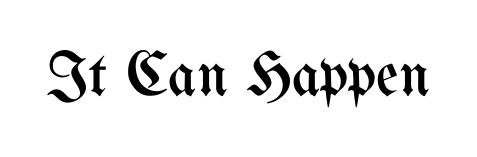
The image shows 62 px regular-weight, condensed type, upright; set normal letter spacing, not underlined; medium stroke contrast and a medium x-height.
